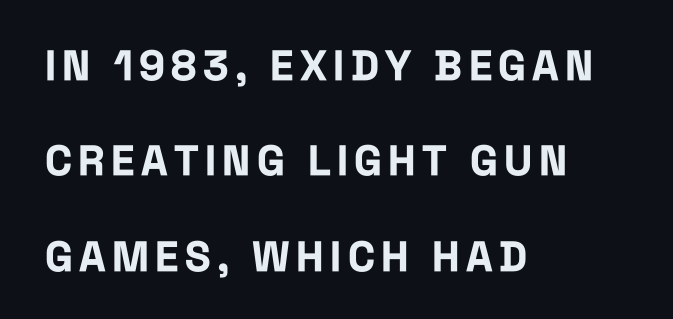
{"serif": "no", "italic": "no", "bold": "yes", "weight": "bold", "width": "condensed", "stroke_contrast": "low", "x_height": "large", "monospaced": "no", "underline": "no", "align": "left", "line_spacing": "loose", "line_spacing_ratio": 2.27, "glyph_px": 42}
